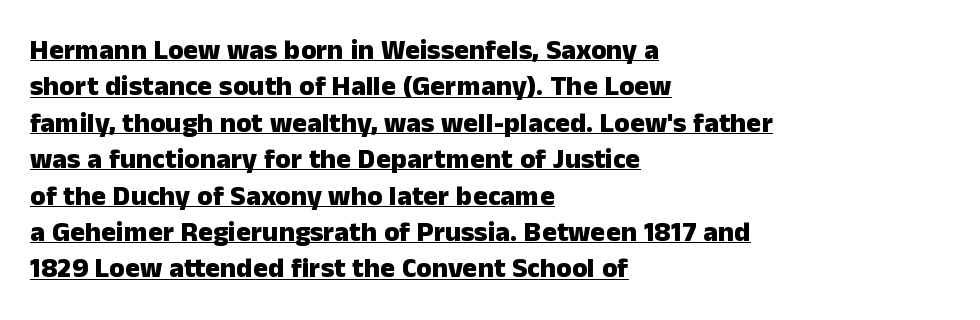
Q: Is the text bold? A: Yes.
Q: Is the text italic (slanted)? A: No, it is upright.
Q: Is the typeface a serif or a sans-serif typeface? A: Sans-serif.
Q: Is the text underlined? A: Yes.
Q: How is the paragraph aligned? A: Left-aligned.
Q: Is the spacing between letters normal or unusually wide? A: Normal.
Q: Is the spacing between lines tight, normal or loose? A: Normal.
Q: Width (condensed, normal, or wide)? A: Normal.
Q: Stroke contrast? A: Low.
Q: x-height? A: Medium.
Q: Monospaced? A: No.
